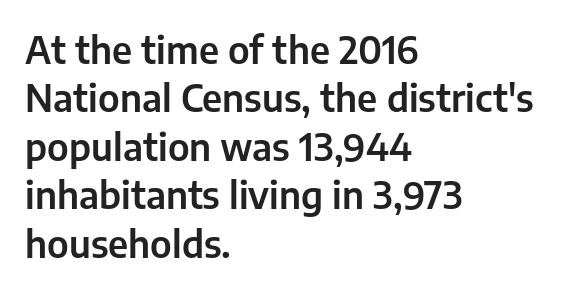
The image shows 37 px sans-serif type, upright; set left-aligned, normal line spacing (1.31x), normal letter spacing, not underlined; low stroke contrast and a medium x-height.
